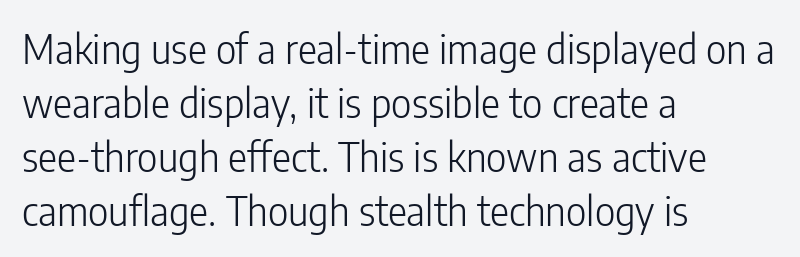
The image shows 40 px light, condensed sans-serif type, upright; set left-aligned, normal line spacing (1.35x), normal letter spacing, not underlined; low stroke contrast and a medium x-height.
